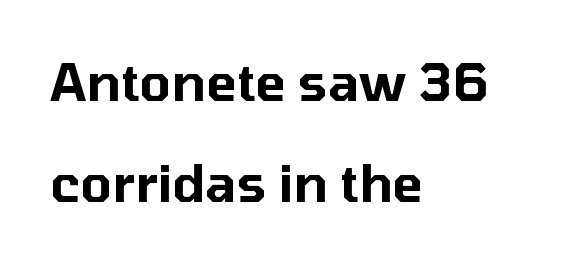
You could not count columns in this text — the font is proportionally spaced. Every stem runs plumb, perpendicular to the baseline. Line starts are locked; line ends wander. The area under the type is left untouched. The leading is generous, giving the passage an open texture.
